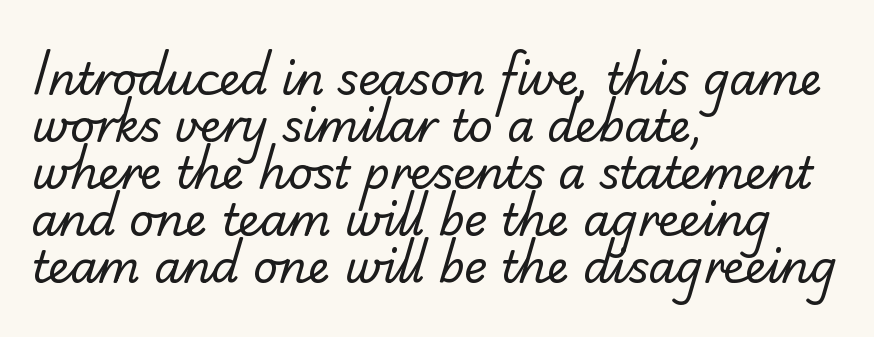
Q: Is the text bold? A: No.
Q: Is the typeface a serif or a sans-serif typeface? A: Sans-serif.
Q: Is the text underlined? A: No.
Q: How is the paragraph aligned? A: Left-aligned.
Q: Is the spacing between letters normal or unusually wide? A: Normal.
Q: Is the spacing between lines tight, normal or loose? A: Tight.
Q: Width (condensed, normal, or wide)? A: Normal.
Q: Stroke contrast? A: Low.
Q: x-height? A: Small.
Q: Monospaced? A: No.
